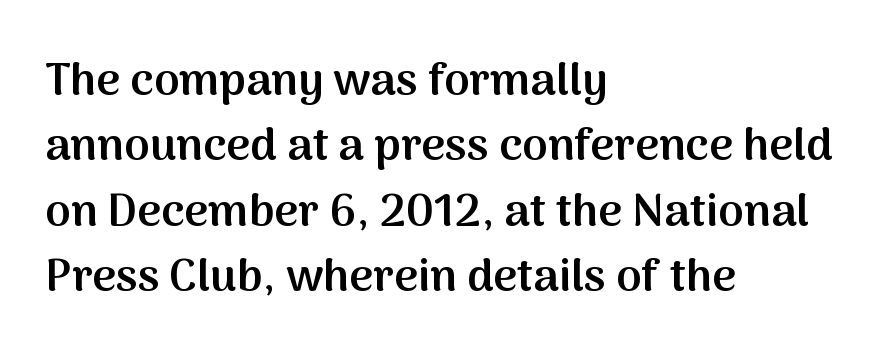
The rendering uses a semibold face; strokes are thickened but not to full bold. The font family rendered here belongs to the sans-serif group. The letterforms sit shoulder to shoulder at normal distance. Line starts are locked; line ends wander. The letters advance in unequal steps, a hallmark of proportional type. Words float on clear page, feet unadorned.
